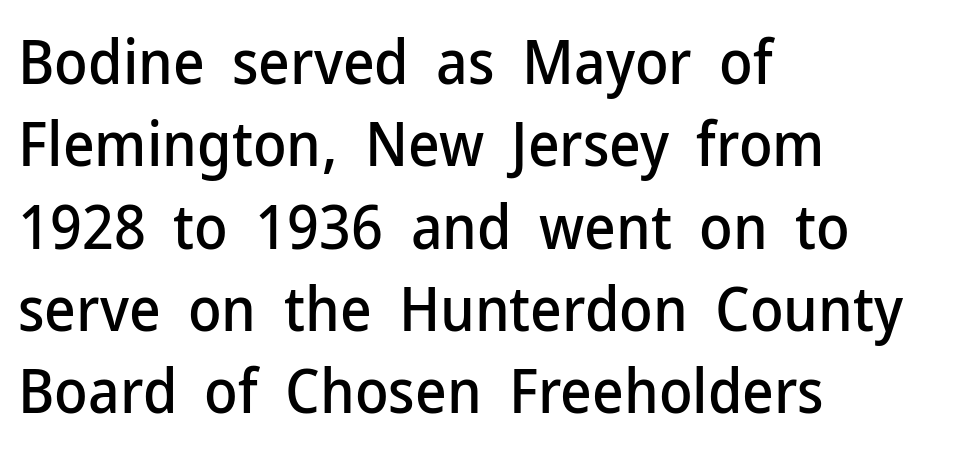
The line texture is even and compact thanks to regular tracking. Spacing verdict: proportional, widths tailored to each character. Short and long lines alike share a common starting point at left. Nope, not italic — everything's standing straight. This sample uses a sans-serif face.
